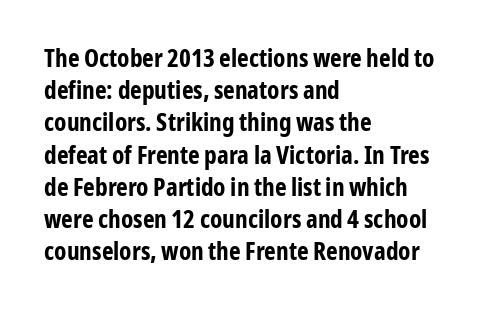
Q: Is the text bold? A: Yes.
Q: Is the text italic (slanted)? A: No, it is upright.
Q: Is the text underlined? A: No.
Q: How is the paragraph aligned? A: Left-aligned.
Q: Is the spacing between letters normal or unusually wide? A: Normal.
Q: Is the spacing between lines tight, normal or loose? A: Normal.
